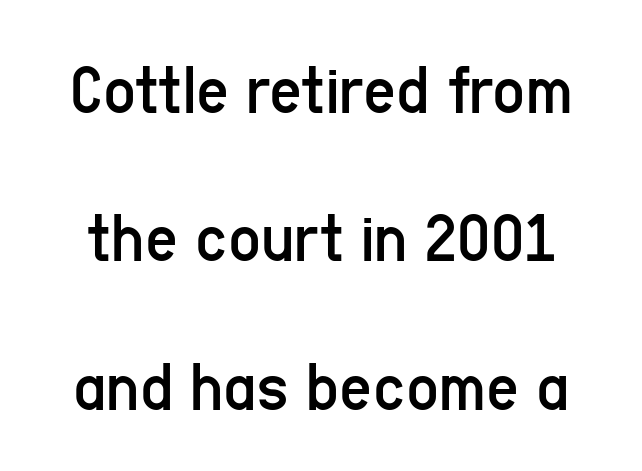
{"serif": "no", "italic": "no", "bold": "no", "weight": "regular", "width": "condensed", "stroke_contrast": "low", "x_height": "medium", "monospaced": "no", "underline": "no", "line_spacing": "loose", "line_spacing_ratio": 2.09, "letter_spacing": "normal", "letter_spacing_em": 0.0, "glyph_px": 71}
